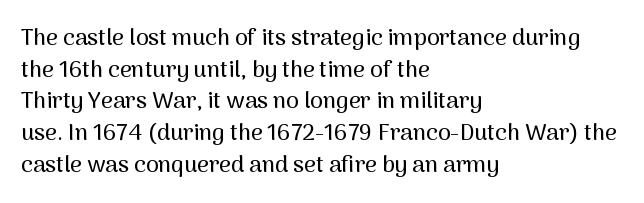
The tracking reads as untouched default to a designer's eye. These lines were composed using upright roman letters. A clean baseline with only descenders dipping below it. The designer left line spacing at the default. The lines are quadded left.
